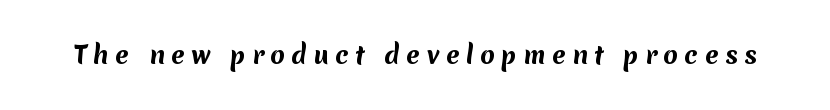
Descenders are the only things crossing below the line. A dark, heavy texture on the line: the type is bold. Between one letter and the next there's a generous, obvious gap.
